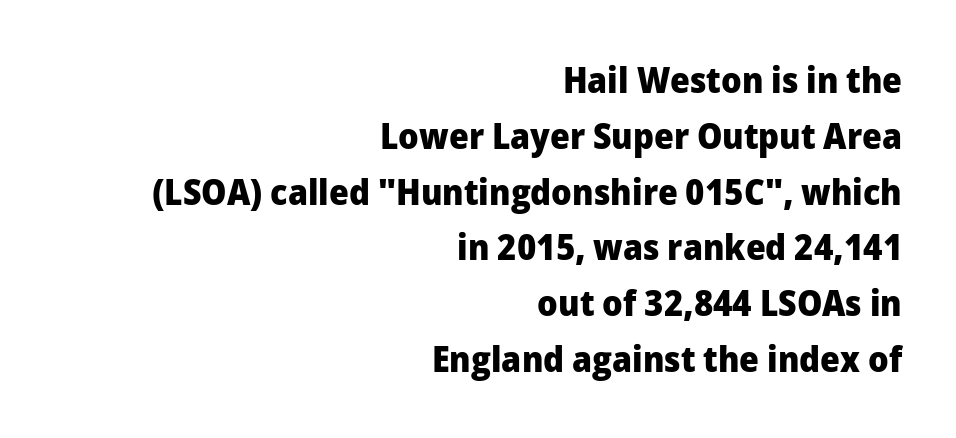
Q: Is the text bold? A: Yes.
Q: Is the text italic (slanted)? A: No, it is upright.
Q: Is the typeface a serif or a sans-serif typeface? A: Sans-serif.
Q: Is the text underlined? A: No.
Q: How is the paragraph aligned? A: Right-aligned.
Q: Is the spacing between letters normal or unusually wide? A: Normal.
Q: Is the spacing between lines tight, normal or loose? A: Normal.
Q: Width (condensed, normal, or wide)? A: Normal.
Q: Stroke contrast? A: Low.
Q: x-height? A: Medium.
Q: Monospaced? A: No.
